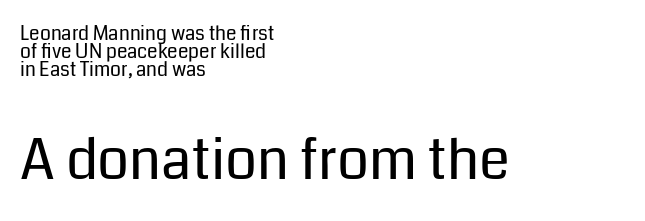
Character widths vary here, with narrow letters taking less room than wide ones. The passage shown begins with its smaller block and ends with its larger one. Nothing unusual about the tracking: characters are spaced as the font intends. These lines stack with their left ends in a neat column. If you drew a line through each stem, it would be perfectly vertical. What's the leading like? Squeezed, with rows nearly overlapping.
